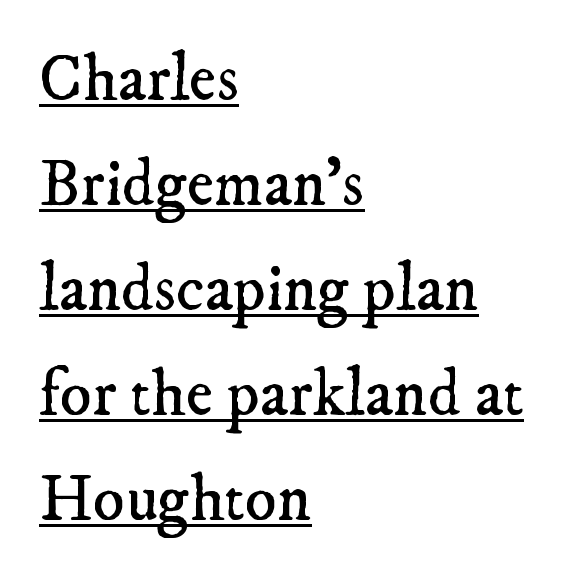
{"serif": "yes", "bold": "no", "weight": "regular", "width": "normal", "stroke_contrast": "low", "x_height": "small", "monospaced": "no", "underline": "yes", "align": "left", "line_spacing": "normal", "line_spacing_ratio": 1.59, "letter_spacing": "normal", "letter_spacing_em": 0.0, "glyph_px": 66}
